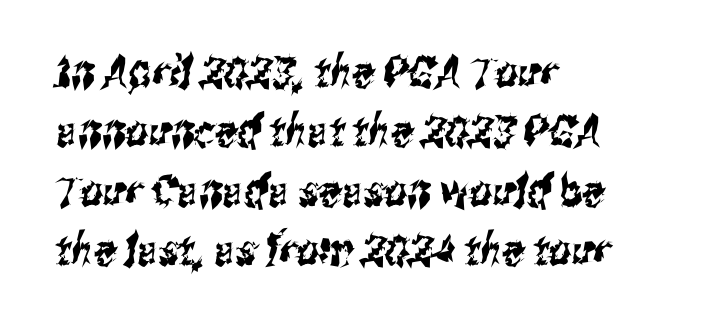
The image shows 44 px condensed sans-serif type; set left-aligned, normal line spacing (1.35x), normal letter spacing, not underlined; medium stroke contrast and a medium x-height.
